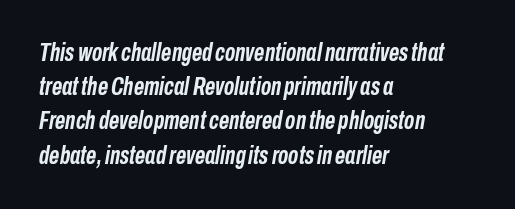
Q: Is the text bold? A: Yes.
Q: Is the text italic (slanted)? A: Yes, it leans right by about 10 degrees.
Q: Is the text underlined? A: No.
Q: How is the paragraph aligned? A: Left-aligned.
Q: Is the spacing between letters normal or unusually wide? A: Normal.
Q: Is the spacing between lines tight, normal or loose? A: Normal.
